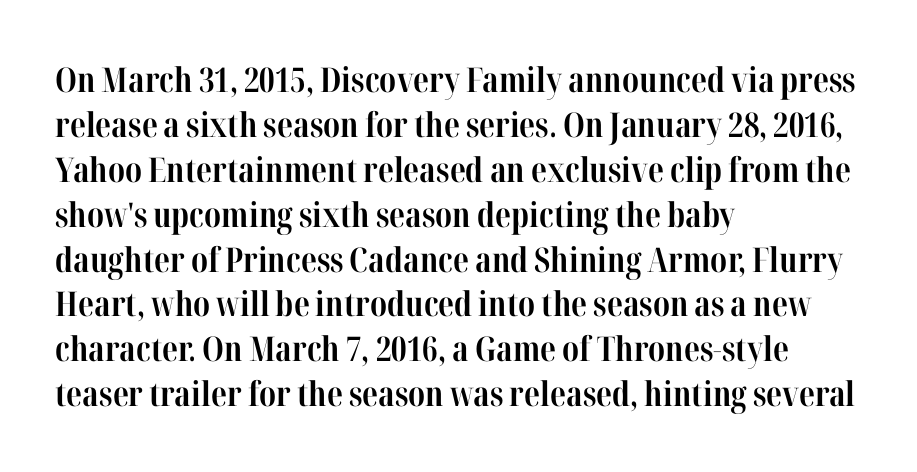
Q: Is the text bold? A: Yes.
Q: Is the text italic (slanted)? A: No, it is upright.
Q: Is the typeface a serif or a sans-serif typeface? A: Serif.
Q: Is the text underlined? A: No.
Q: How is the paragraph aligned? A: Left-aligned.
Q: Is the spacing between letters normal or unusually wide? A: Normal.
Q: Is the spacing between lines tight, normal or loose? A: Normal.
Q: Width (condensed, normal, or wide)? A: Condensed.
Q: Stroke contrast? A: High.
Q: x-height? A: Medium.
Q: Monospaced? A: No.
